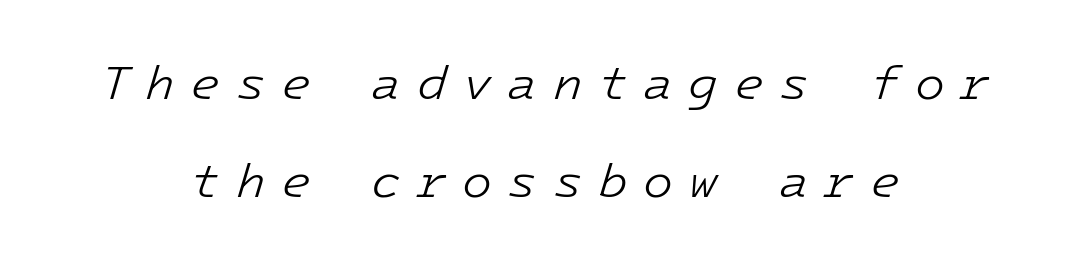
Each new line begins a long way beneath the previous one. Anything drawn beneath the words? Only blank space. Where is the straight margin? There isn't one; the lines are centered. The letterforms sit at book weight or below. You could count columns in this text — the font is strictly monospaced. Caption: expanded tracking, letters set apart.
